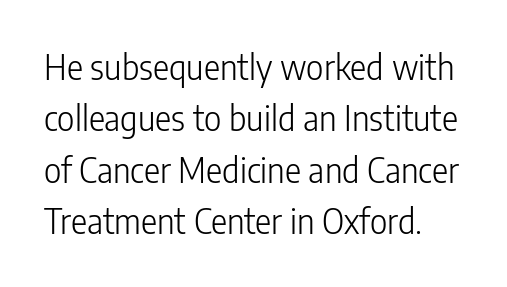
{"serif": "no", "italic": "no", "bold": "no", "weight": "light", "width": "condensed", "stroke_contrast": "low", "x_height": "medium", "monospaced": "no", "underline": "no", "line_spacing": "normal", "line_spacing_ratio": 1.51, "letter_spacing": "normal", "letter_spacing_em": 0.0, "glyph_px": 34}
